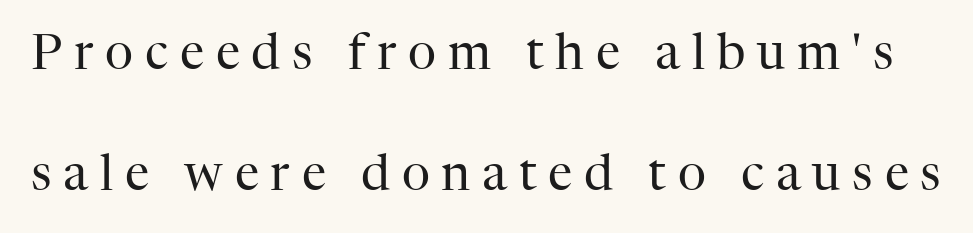
Q: Is the text bold? A: No.
Q: Is the text italic (slanted)? A: No, it is upright.
Q: Is the typeface a serif or a sans-serif typeface? A: Serif.
Q: Is the text underlined? A: No.
Q: Is the spacing between letters normal or unusually wide? A: Unusually wide.
Q: Is the spacing between lines tight, normal or loose? A: Loose.
Q: Width (condensed, normal, or wide)? A: Normal.
Q: Stroke contrast? A: High.
Q: x-height? A: Medium.
Q: Monospaced? A: No.
